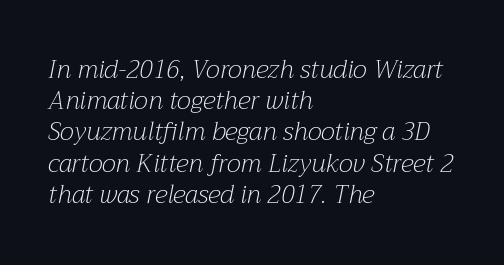
The image shows 25 px text type, italic (leaning right); set left-aligned, normal line spacing (1.25x), normal letter spacing, not underlined.
